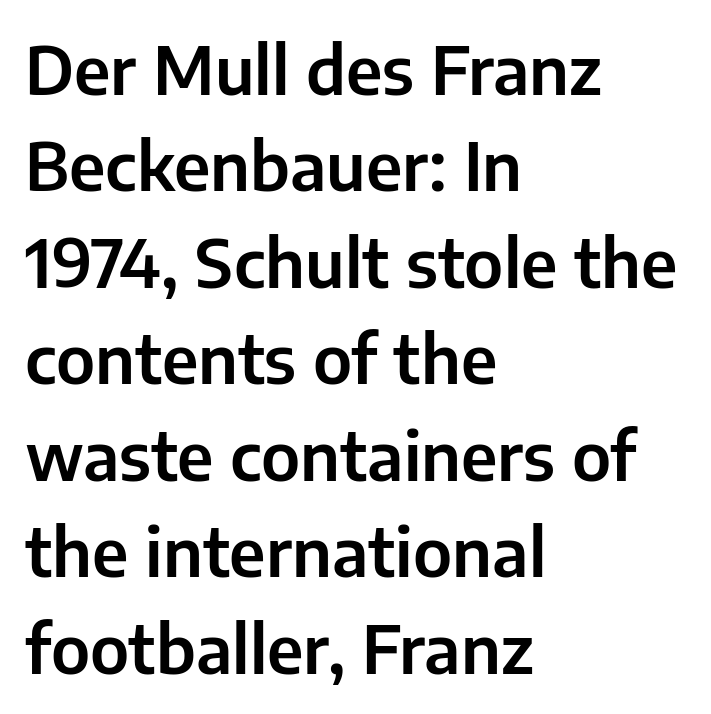
{"serif": "no", "italic": "no", "width": "normal", "stroke_contrast": "low", "x_height": "medium", "monospaced": "no", "underline": "no", "align": "left", "line_spacing": "normal", "line_spacing_ratio": 1.44, "letter_spacing": "normal", "letter_spacing_em": 0.0, "glyph_px": 67}
